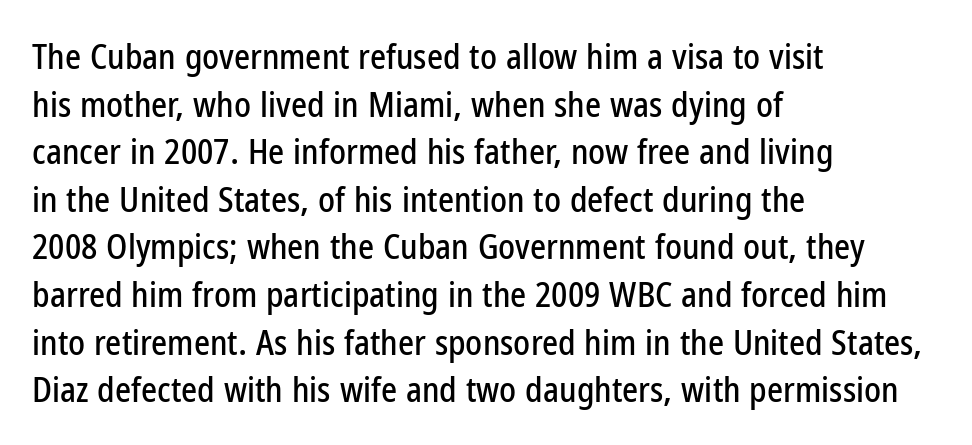
The image shows 34 px condensed sans-serif type, upright; set left-aligned, normal line spacing (1.4x), normal letter spacing, not underlined; low stroke contrast and a medium x-height.
